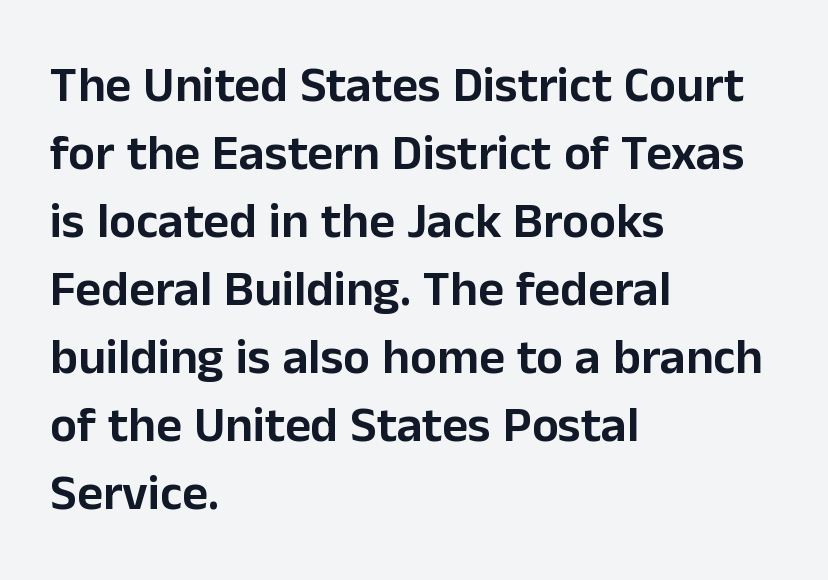
{"serif": "no", "italic": "no", "width": "normal", "stroke_contrast": "low", "x_height": "medium", "monospaced": "no", "underline": "no", "align": "left", "line_spacing": "normal", "line_spacing_ratio": 1.36, "letter_spacing": "normal", "letter_spacing_em": 0.0, "glyph_px": 50}
